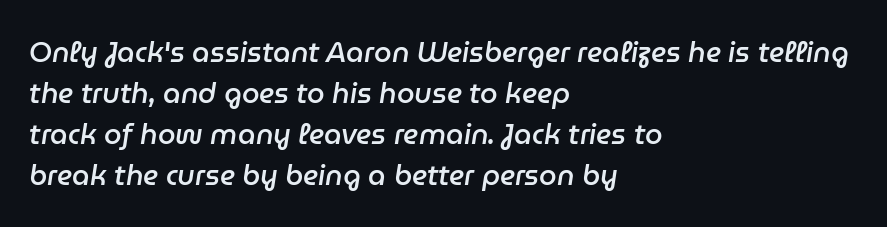
{"italic": "yes", "lean": "right", "slant_degrees": 9, "bold": "semi", "weight": "semibold", "width": "normal", "stroke_contrast": "low", "x_height": "medium", "monospaced": "no", "underline": "no", "align": "left", "line_spacing": "normal", "line_spacing_ratio": 1.46, "letter_spacing": "normal", "letter_spacing_em": 0.0, "glyph_px": 28}
